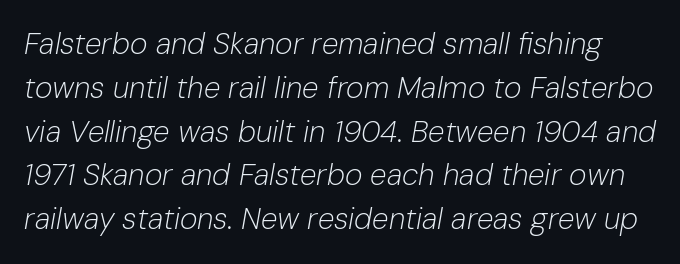
Q: Is the text bold? A: No.
Q: Is the text italic (slanted)? A: Yes, it leans right by about 10 degrees.
Q: Is the text underlined? A: No.
Q: Is the spacing between letters normal or unusually wide? A: Normal.
Q: Is the spacing between lines tight, normal or loose? A: Normal.
Q: Width (condensed, normal, or wide)? A: Normal.
Q: Stroke contrast? A: Low.
Q: x-height? A: Medium.
Q: Monospaced? A: No.
